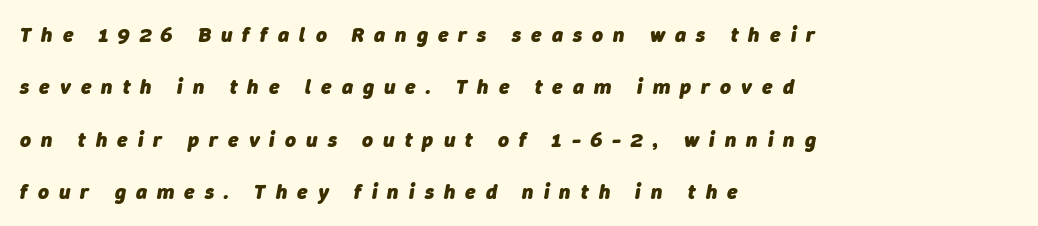
Q: Is the text bold? A: Yes.
Q: Is the text italic (slanted)? A: Yes, it leans right by about 9 degrees.
Q: Is the text underlined? A: No.
Q: How is the paragraph aligned? A: Left-aligned.
Q: Is the spacing between letters normal or unusually wide? A: Unusually wide.
Q: Is the spacing between lines tight, normal or loose? A: Loose.
